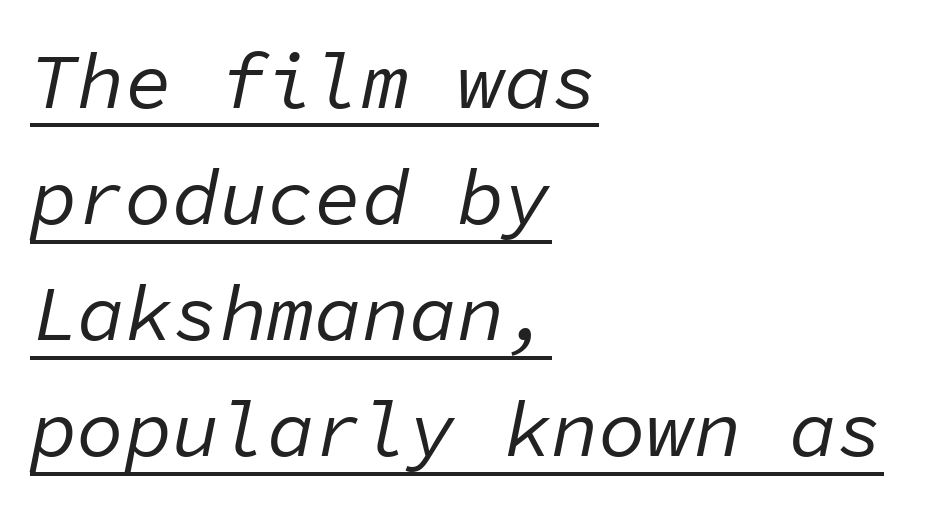
The image shows 79 px regular-weight type, italic (leaning right), monospaced; set left-aligned, normal line spacing (1.47x), normal letter spacing, underlined; low stroke contrast and a medium x-height.
